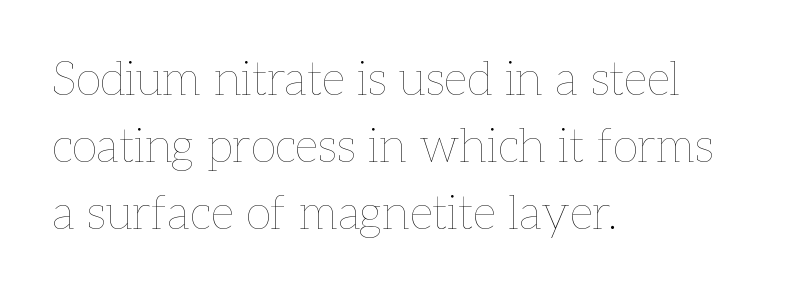
{"italic": "no", "bold": "no", "weight": "thin", "width": "normal", "stroke_contrast": "low", "x_height": "medium", "monospaced": "no", "underline": "no", "align": "left", "line_spacing": "normal", "line_spacing_ratio": 1.43, "letter_spacing": "normal", "letter_spacing_em": 0.0, "glyph_px": 47}
